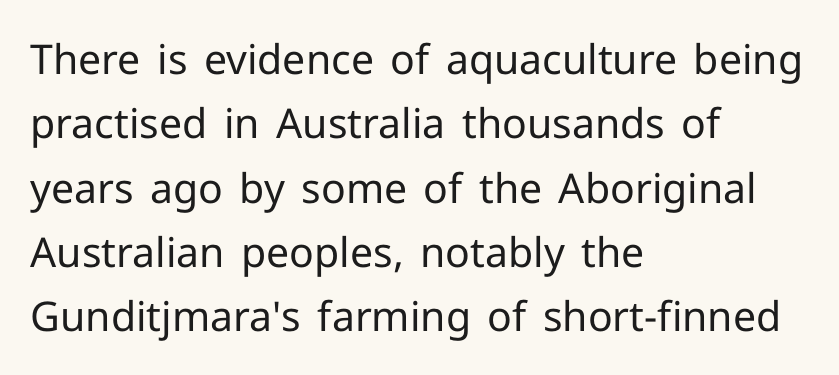
Q: Is the text bold? A: No.
Q: Is the text italic (slanted)? A: No, it is upright.
Q: Is the typeface a serif or a sans-serif typeface? A: Sans-serif.
Q: Is the text underlined? A: No.
Q: How is the paragraph aligned? A: Left-aligned.
Q: Is the spacing between letters normal or unusually wide? A: Normal.
Q: Is the spacing between lines tight, normal or loose? A: Normal.
Q: Width (condensed, normal, or wide)? A: Normal.
Q: Stroke contrast? A: Low.
Q: x-height? A: Medium.
Q: Monospaced? A: No.
